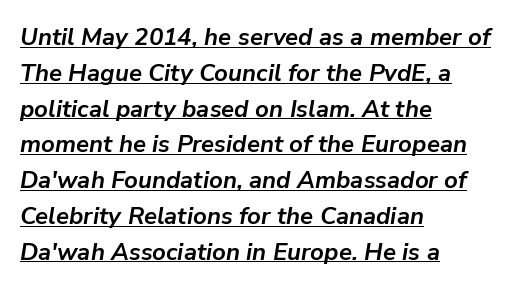
Q: Is the text bold? A: Yes.
Q: Is the text italic (slanted)? A: Yes, it leans right by about 9 degrees.
Q: Is the text underlined? A: Yes.
Q: How is the paragraph aligned? A: Left-aligned.
Q: Is the spacing between letters normal or unusually wide? A: Normal.
Q: Is the spacing between lines tight, normal or loose? A: Normal.
